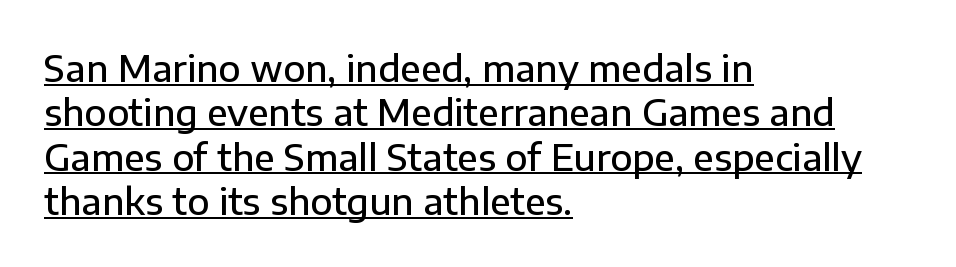
The image shows 36 px semibold sans-serif type, upright; set left-aligned, line spacing 1.23x, normal letter spacing, underlined; low stroke contrast and a medium x-height.
